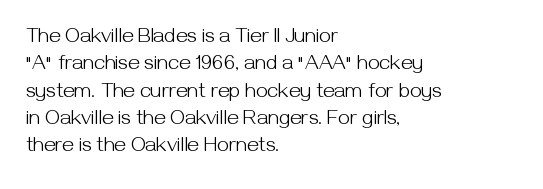
{"italic": "no", "bold": "no", "underline": "no", "align": "left", "line_spacing": "normal", "line_spacing_ratio": 1.3, "letter_spacing": "normal", "letter_spacing_em": 0.0, "glyph_px": 21}
